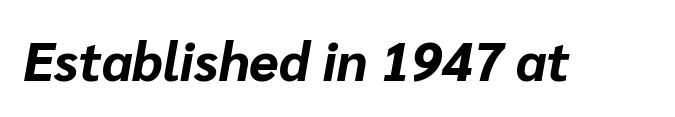
It's the slanting kind of type. The face used here is proportionally spaced, like ordinary book or web type. This is heavy type, rendered in bold. Caption: standard tracking, unaltered. Bare-footed words on every line.
